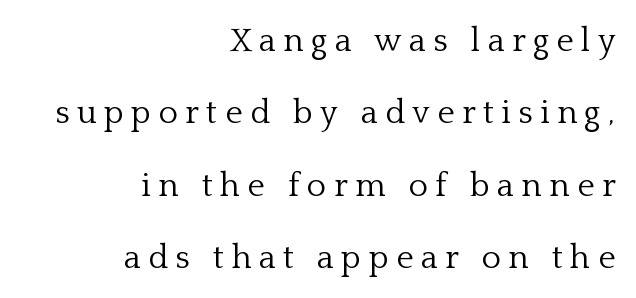
The image shows 33 px light serif type, upright; set right-aligned, loose line spacing (2.19x), unusually wide letter spacing (+0.23 em), not underlined; low stroke contrast and a medium x-height.
